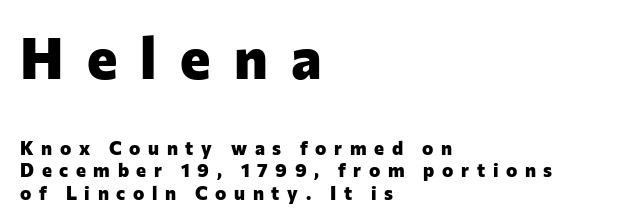
The image shows 58 px heavy sans-serif type, upright; set left-aligned, line spacing 1.18x, unusually wide letter spacing (+0.4 em), not underlined; the first (top) block is 3.05x larger; low stroke contrast and a medium x-height.
